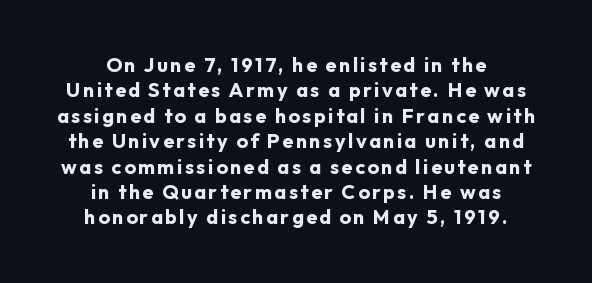
The image shows 20 px bold type, upright; set centered, normal line spacing (1.27x), not underlined.
